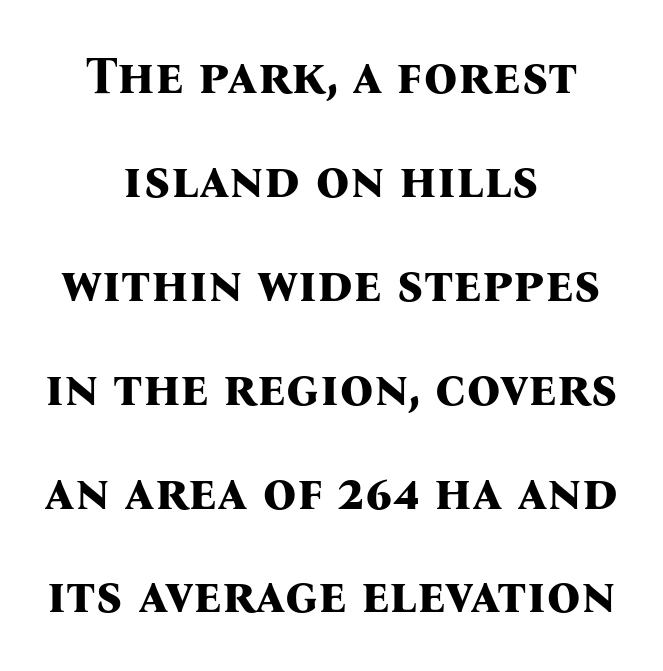
{"serif": "yes", "italic": "no", "bold": "yes", "weight": "bold", "width": "normal", "stroke_contrast": "medium", "x_height": "medium", "monospaced": "no", "underline": "no", "align": "center", "line_spacing": "loose", "line_spacing_ratio": 1.96, "letter_spacing": "normal", "letter_spacing_em": 0.0, "glyph_px": 53}
